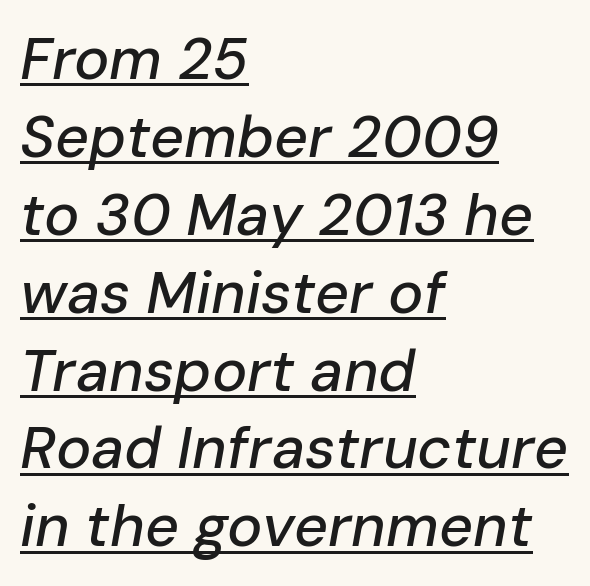
The image shows 59 px text type, italic (leaning right); set left-aligned, normal line spacing (1.32x), normal letter spacing, underlined; low stroke contrast and a medium x-height.
